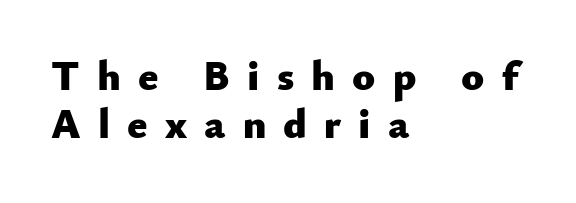
The image shows 42 px heavy sans-serif type, upright; set left-aligned, tight line spacing (1.15x), unusually wide letter spacing (+0.41 em), not underlined; low stroke contrast and a small x-height.
